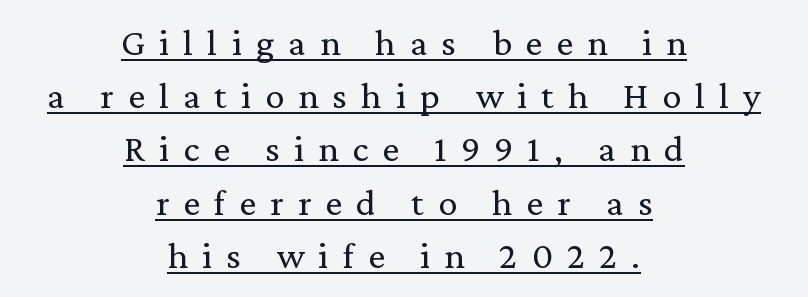
Is this a fixed-width face? No — the glyphs have proportional, varying widths. In terms of leading, this rendering sits right in the middle. A student would call this center alignment; a typographer would say set centered. On a weight scale, this lands at 450 or below. It's the straight-up-and-down kind of type. A baseline rule has been typeset under these characters.
